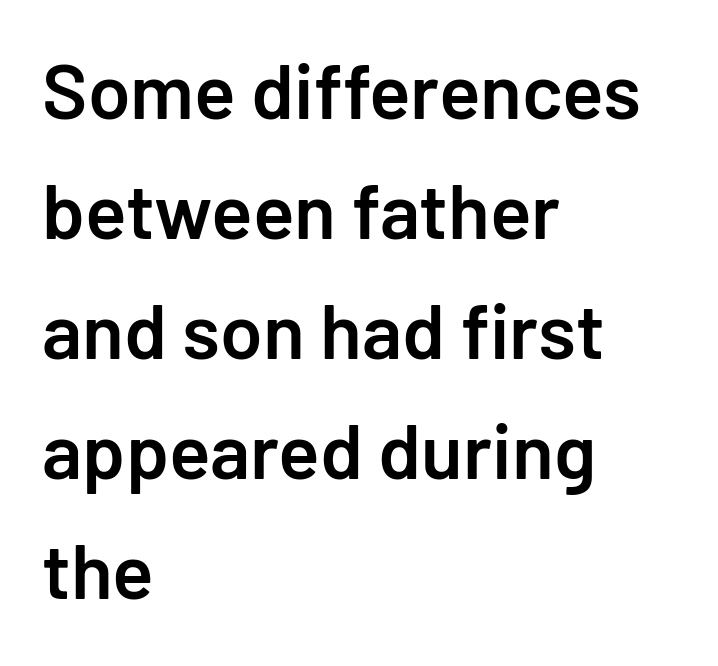
The image shows 77 px semibold sans-serif type, upright; set left-aligned, normal line spacing (1.56x), normal letter spacing, not underlined; low stroke contrast and a medium x-height.
